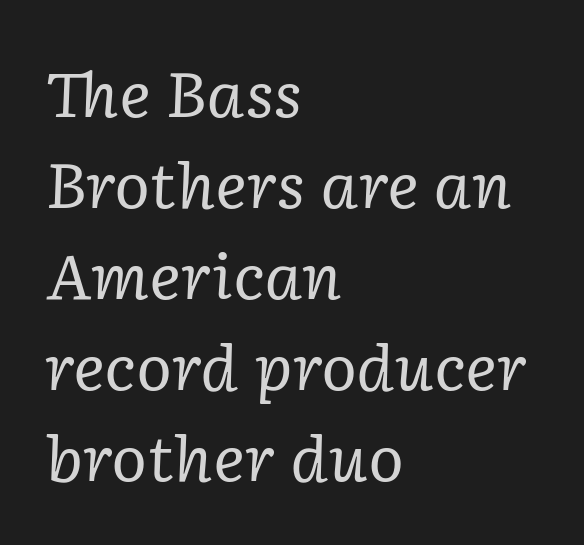
The face looks like a standard text weight, possibly lighter. The foot of each line stays bare and open. Here the designer chose a conventional face with non-uniform glyph widths. Line starts are locked; line ends wander.
